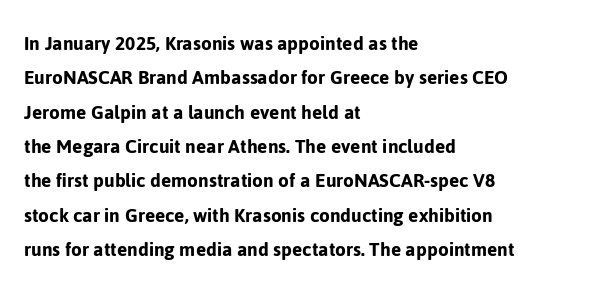
{"italic": "no", "underline": "no", "align": "left", "line_spacing": "normal", "line_spacing_ratio": 1.56, "letter_spacing": "normal", "letter_spacing_em": 0.0, "glyph_px": 22}
